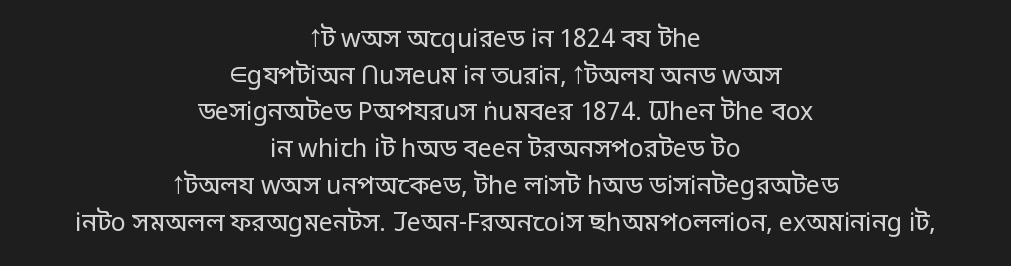
The image shows 25 px text type, upright; set centered, normal line spacing (1.47x), normal letter spacing, not underlined.
